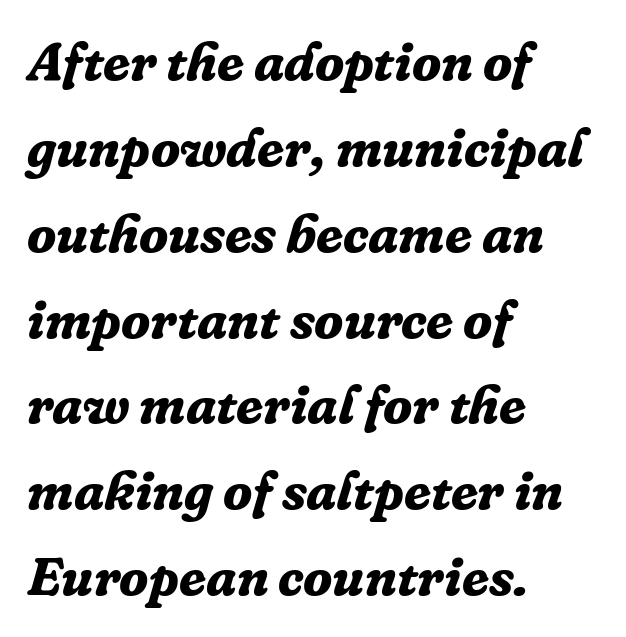
The image shows 54 px bold serif type, italic (leaning right); set left-aligned, normal line spacing (1.59x), normal letter spacing, not underlined; low stroke contrast and a medium x-height.
